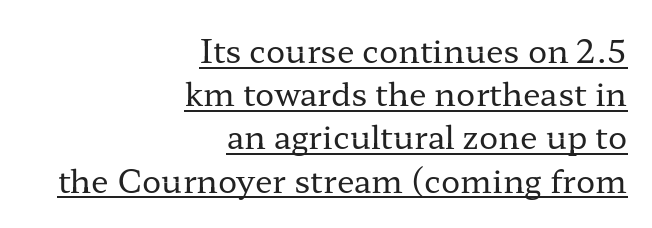
The image shows 32 px regular-weight, wide serif type, upright; set right-aligned, normal line spacing (1.35x), normal letter spacing, underlined; low stroke contrast and a medium x-height.
